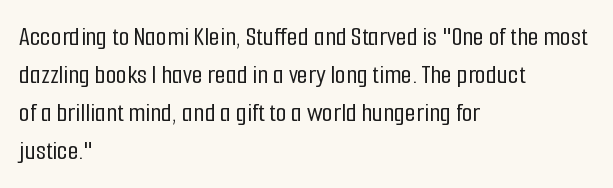
{"serif": "no", "italic": "no", "width": "condensed", "stroke_contrast": "low", "x_height": "medium", "monospaced": "no", "underline": "no", "align": "left", "line_spacing": "normal", "line_spacing_ratio": 1.36, "letter_spacing": "normal", "letter_spacing_em": 0.0, "glyph_px": 28}
